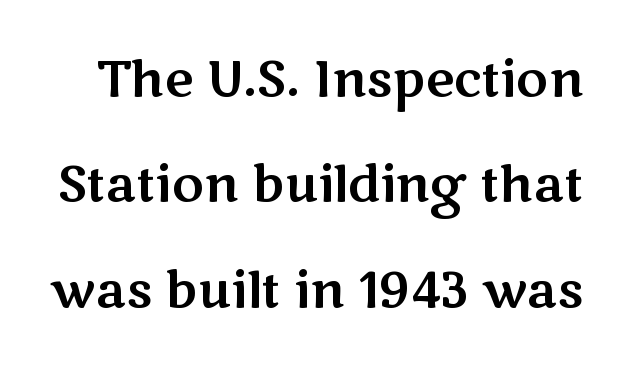
Q: Is the text italic (slanted)? A: No, it is upright.
Q: Is the typeface a serif or a sans-serif typeface? A: Sans-serif.
Q: Is the text underlined? A: No.
Q: Is the spacing between letters normal or unusually wide? A: Normal.
Q: Is the spacing between lines tight, normal or loose? A: Loose.
Q: Width (condensed, normal, or wide)? A: Wide.
Q: Stroke contrast? A: Medium.
Q: x-height? A: Medium.
Q: Monospaced? A: No.
